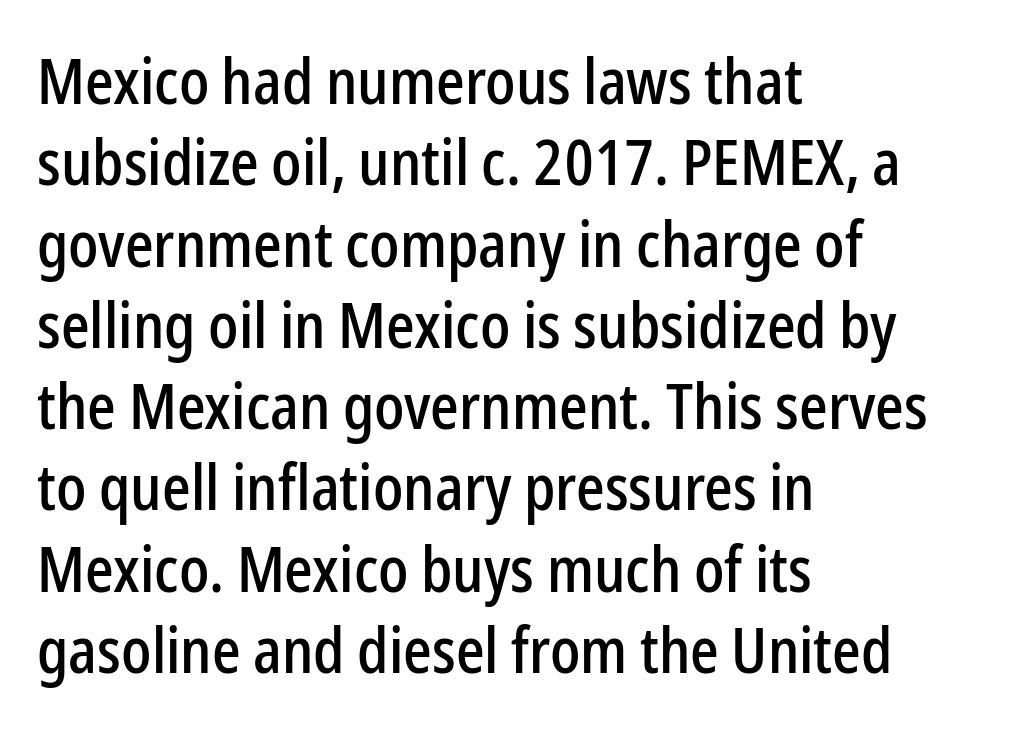
{"serif": "no", "italic": "no", "width": "condensed", "stroke_contrast": "low", "x_height": "medium", "monospaced": "no", "underline": "no", "align": "left", "line_spacing": "normal", "line_spacing_ratio": 1.29, "letter_spacing": "normal", "letter_spacing_em": 0.0, "glyph_px": 63}
